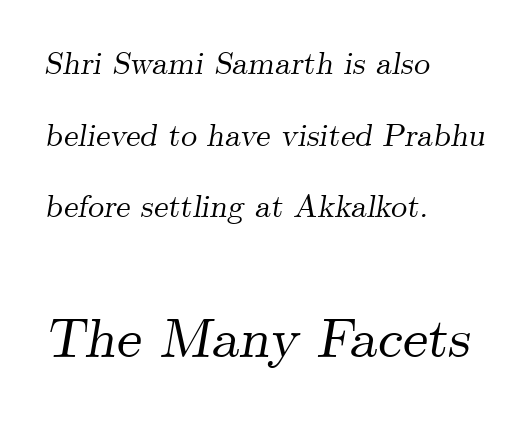
Observe the serifs anchoring each vertical stroke in this sample. The face used here is proportionally spaced, like ordinary book or web type. If you measured baseline to baseline, you'd find a long distance. This sample uses an oblique cut, with every glyph tilted off the vertical.
